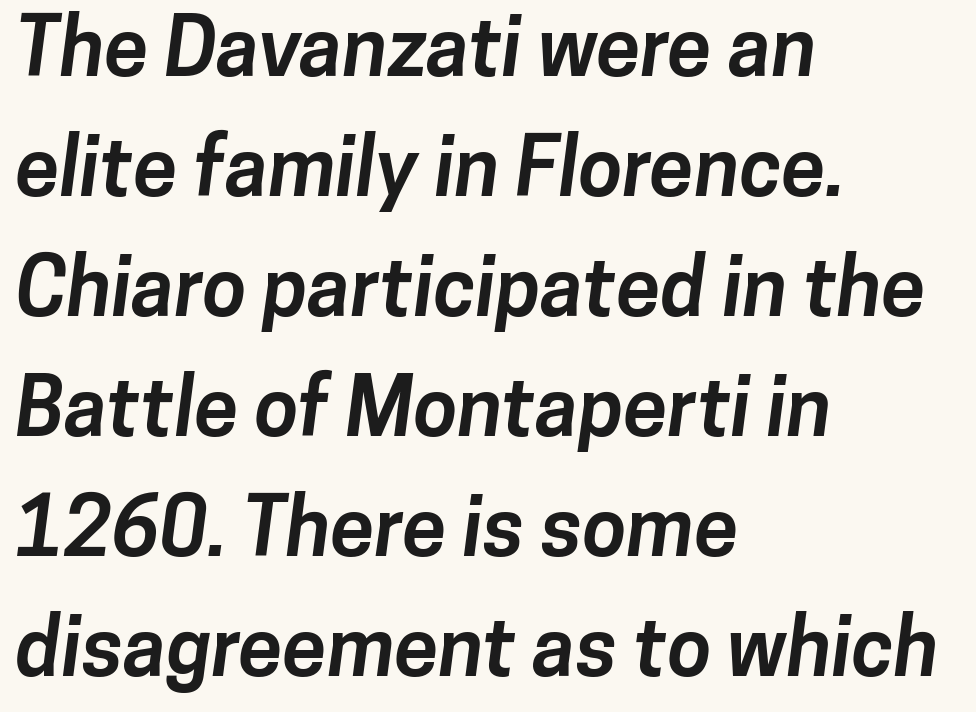
The image shows 80 px bold sans-serif type; set left-aligned, normal line spacing (1.5x), normal letter spacing, not underlined; low stroke contrast and a medium x-height.
